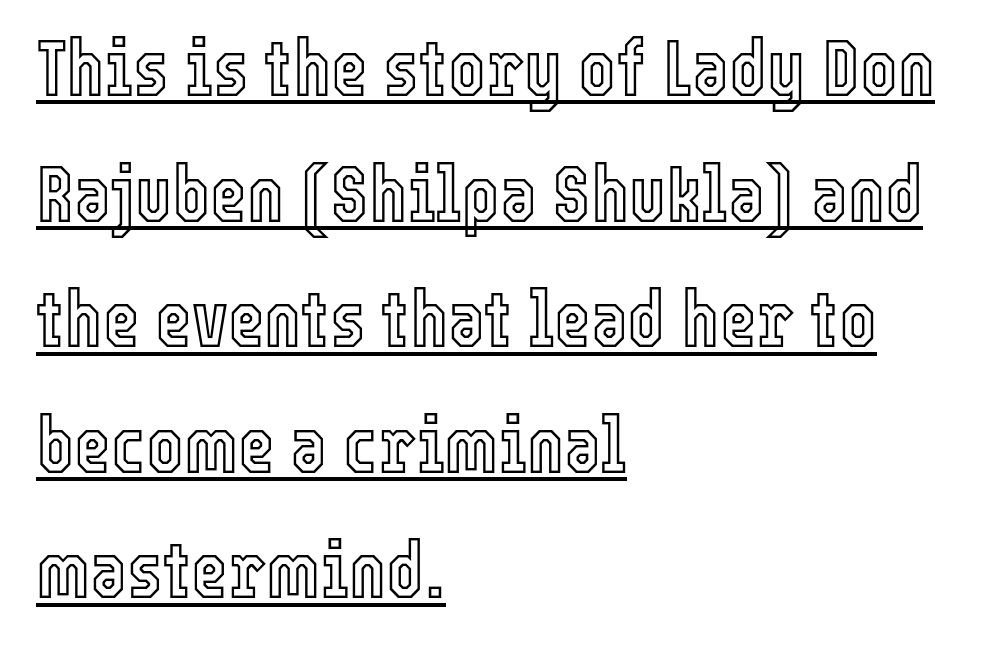
Q: Is the text italic (slanted)? A: No, it is upright.
Q: Is the text underlined? A: Yes.
Q: How is the paragraph aligned? A: Left-aligned.
Q: Is the spacing between letters normal or unusually wide? A: Normal.
Q: Is the spacing between lines tight, normal or loose? A: Normal.
Q: Width (condensed, normal, or wide)? A: Condensed.
Q: x-height? A: Medium.
Q: Monospaced? A: No.
